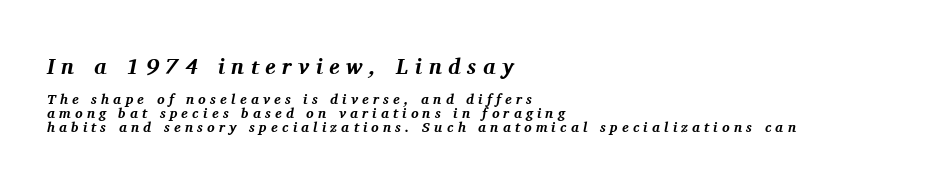
Whoever set this made the first block the dominant, larger element. The tracking jumps out immediately: characters are airy and widely separated. This sample uses an oblique cut, with every glyph tilted off the vertical. Notice how thick the strokes are: this is what a full bold looks like. The ragged edge is on the right, which tells us the setting is flush left.
